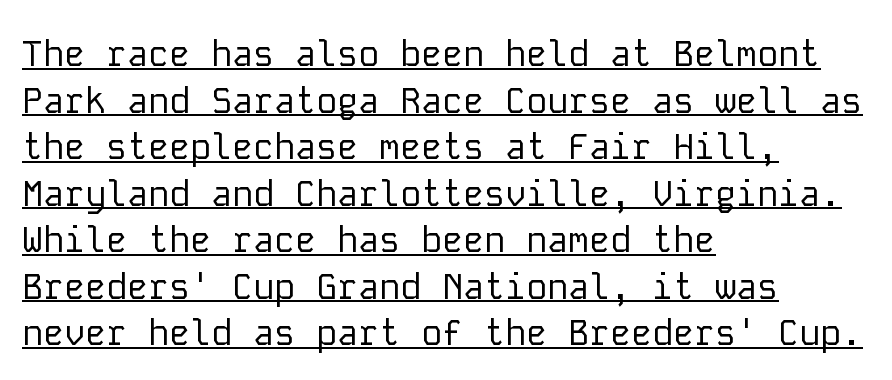
This is sans-serif lettering, the kind often seen on screens and signage. Is this a heavy cut? Hardly; it is regular or lighter. Note the uniform advance width — an 'i' takes as much space as an 'm'. The letterforms sit shoulder to shoulder at normal distance.
